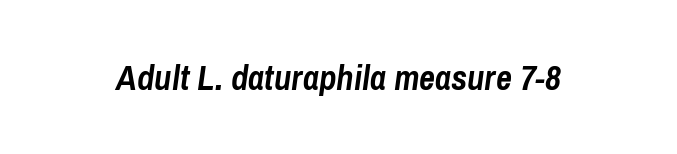
Is this a fixed-width face? No — the glyphs have proportional, varying widths. Underlining? Definitely not there. This rendering leaves character spacing at its baseline value. Thick stems and heavy bowls — unmistakably bold.
